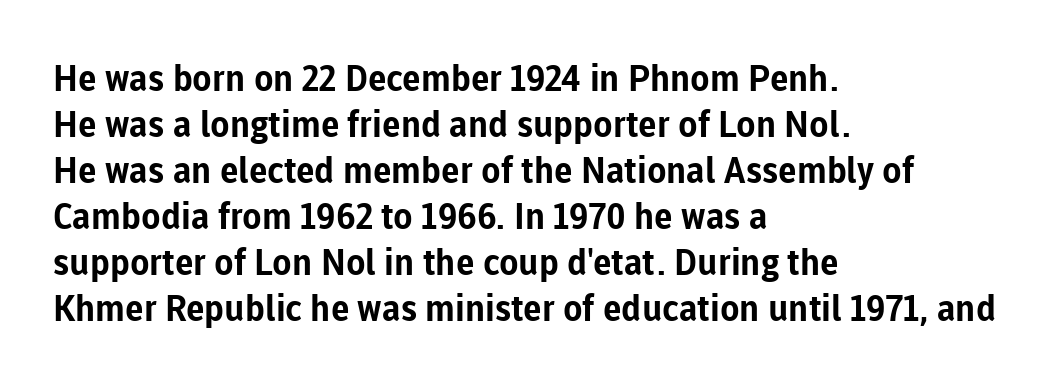
Observe the absence of serifs on each vertical stroke in this sample. Is this a fixed-width face? No — the glyphs have proportional, varying widths. The space beneath each line is pristine and unruled. Nope, not italic — everything's standing straight. Honestly, the row spacing looks completely unremarkable.
